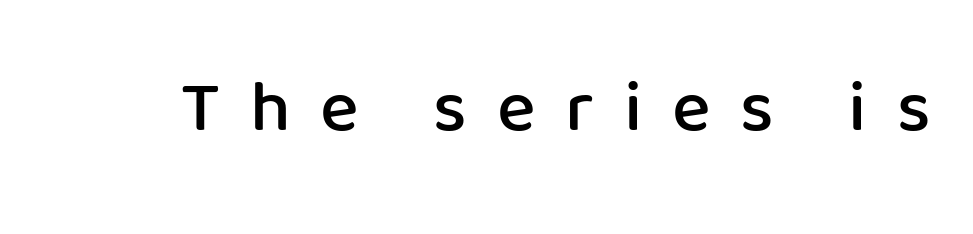
Italic: no, the glyphs are upright roman. Serif or sans? Sans — the stroke terminals are bare. Glyph-to-glyph distance is far greater than everyday printed text. Nobody drew a line under any word here. The letters advance in unequal steps, a hallmark of proportional type. Is the type bold? Partly — it's a semibold, heavier than regular but not fully bold.
